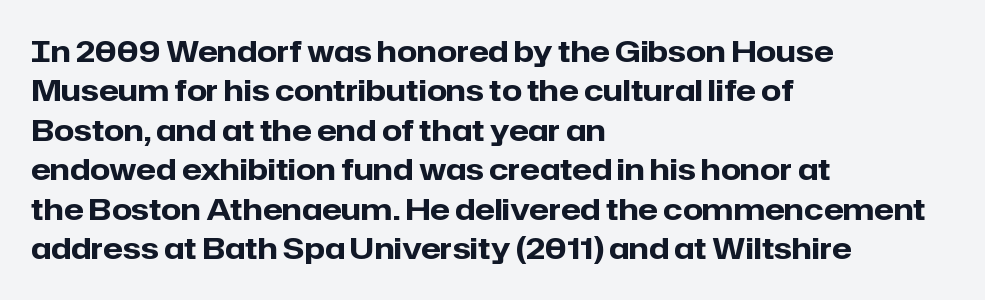
The image shows 29 px heavy sans-serif type, upright; set left-aligned, normal line spacing (1.36x), normal letter spacing, not underlined; low stroke contrast and a medium x-height.
